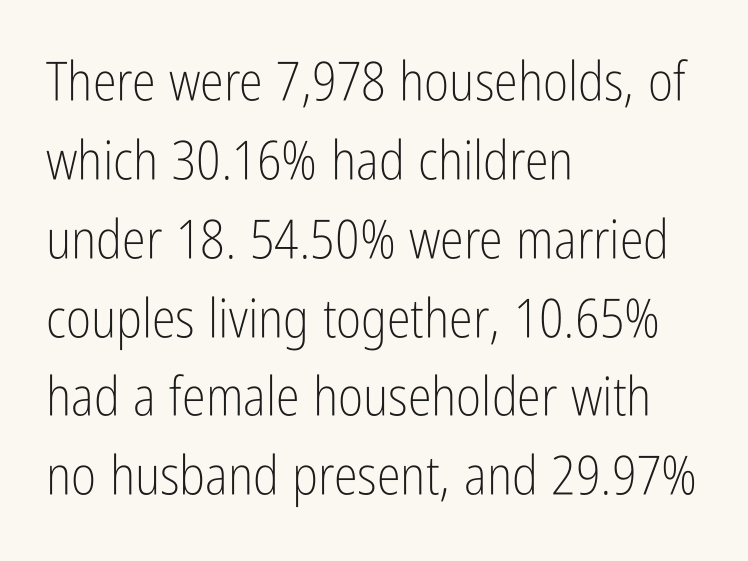
This is roman type, the default non-slanted kind. These lines sit exactly where default settings would place them. The type is set solid horizontally, with unmodified tracking. Descender tails drop into unmarked territory. Unlike a traditional serif, this face leaves its strokes unadorned. The letters advance in unequal steps, a hallmark of proportional type.
